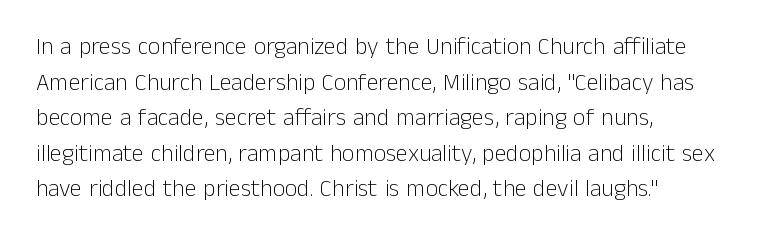
{"italic": "no", "bold": "no", "underline": "no", "align": "left", "line_spacing": "normal", "line_spacing_ratio": 1.48, "letter_spacing": "normal", "letter_spacing_em": 0.0, "glyph_px": 24}
